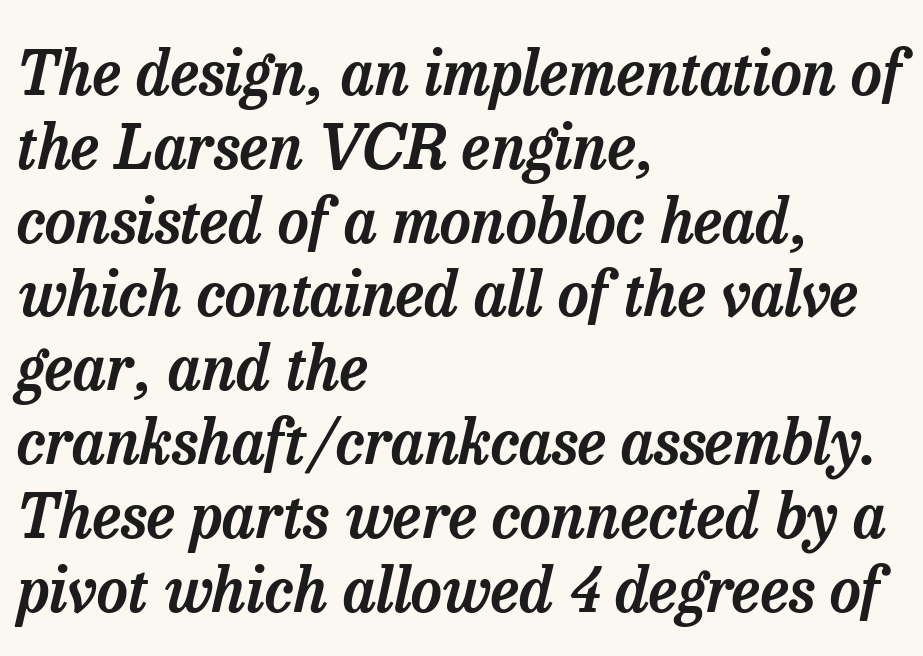
The image shows 61 px serif type, italic (leaning right); set left-aligned, line spacing 1.21x, normal letter spacing, not underlined; low stroke contrast and a medium x-height.
